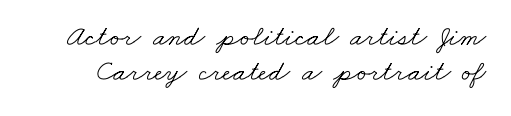
Q: Is the text bold? A: No.
Q: Is the typeface a serif or a sans-serif typeface? A: Serif.
Q: Is the text underlined? A: No.
Q: Is the spacing between letters normal or unusually wide? A: Normal.
Q: Width (condensed, normal, or wide)? A: Wide.
Q: Stroke contrast? A: Low.
Q: x-height? A: Small.
Q: Monospaced? A: No.
